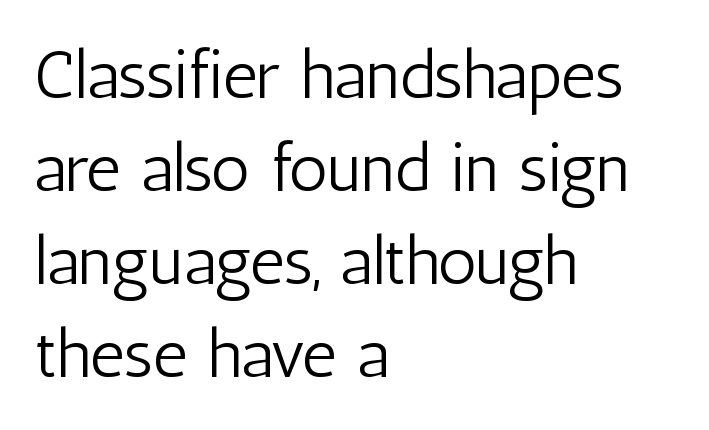
Q: Is the text bold? A: No.
Q: Is the text italic (slanted)? A: No, it is upright.
Q: Is the typeface a serif or a sans-serif typeface? A: Sans-serif.
Q: Is the text underlined? A: No.
Q: How is the paragraph aligned? A: Left-aligned.
Q: Is the spacing between letters normal or unusually wide? A: Normal.
Q: Is the spacing between lines tight, normal or loose? A: Normal.
Q: Width (condensed, normal, or wide)? A: Condensed.
Q: Stroke contrast? A: Low.
Q: x-height? A: Medium.
Q: Monospaced? A: No.
